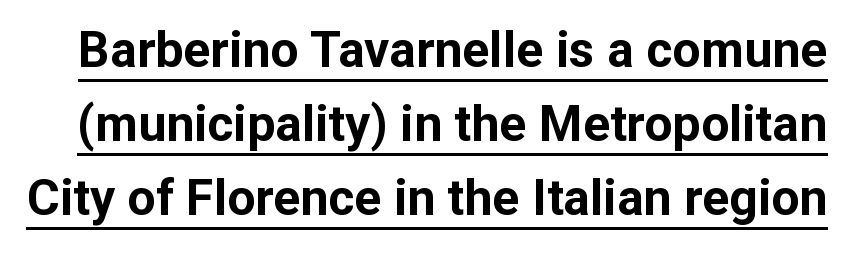
Q: Is the text bold? A: Yes.
Q: Is the text italic (slanted)? A: No, it is upright.
Q: Is the typeface a serif or a sans-serif typeface? A: Sans-serif.
Q: Is the text underlined? A: Yes.
Q: Is the spacing between letters normal or unusually wide? A: Normal.
Q: Is the spacing between lines tight, normal or loose? A: Normal.
Q: Width (condensed, normal, or wide)? A: Normal.
Q: Stroke contrast? A: Low.
Q: x-height? A: Medium.
Q: Monospaced? A: No.
